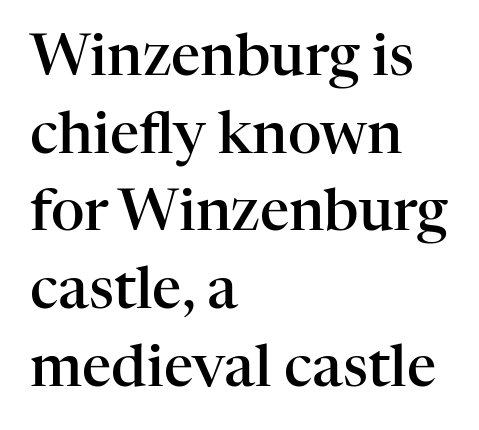
The image shows 58 px semibold serif type, upright; set left-aligned, normal line spacing (1.34x), normal letter spacing, not underlined; high stroke contrast and a medium x-height.
